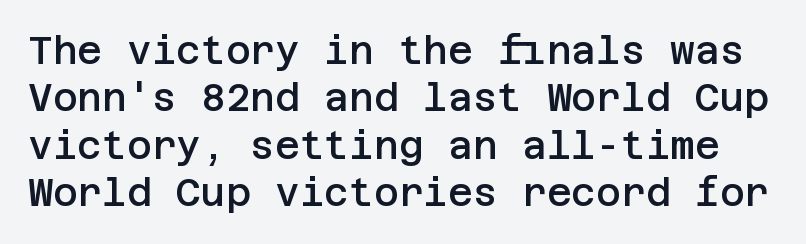
This is moderately heavy type, rendered in semibold. What kind of face is this? One without serifs — a sans. Italic: no, the glyphs are upright roman. Glance below the letters and you will spot only blank space. Vertical spacing — default.
